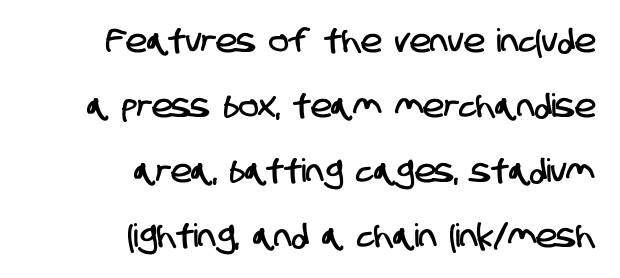
Q: Is the typeface a serif or a sans-serif typeface? A: Sans-serif.
Q: Is the text underlined? A: No.
Q: How is the paragraph aligned? A: Right-aligned.
Q: Is the spacing between letters normal or unusually wide? A: Normal.
Q: Is the spacing between lines tight, normal or loose? A: Loose.
Q: Width (condensed, normal, or wide)? A: Condensed.
Q: Stroke contrast? A: Low.
Q: x-height? A: Large.
Q: Monospaced? A: No.
